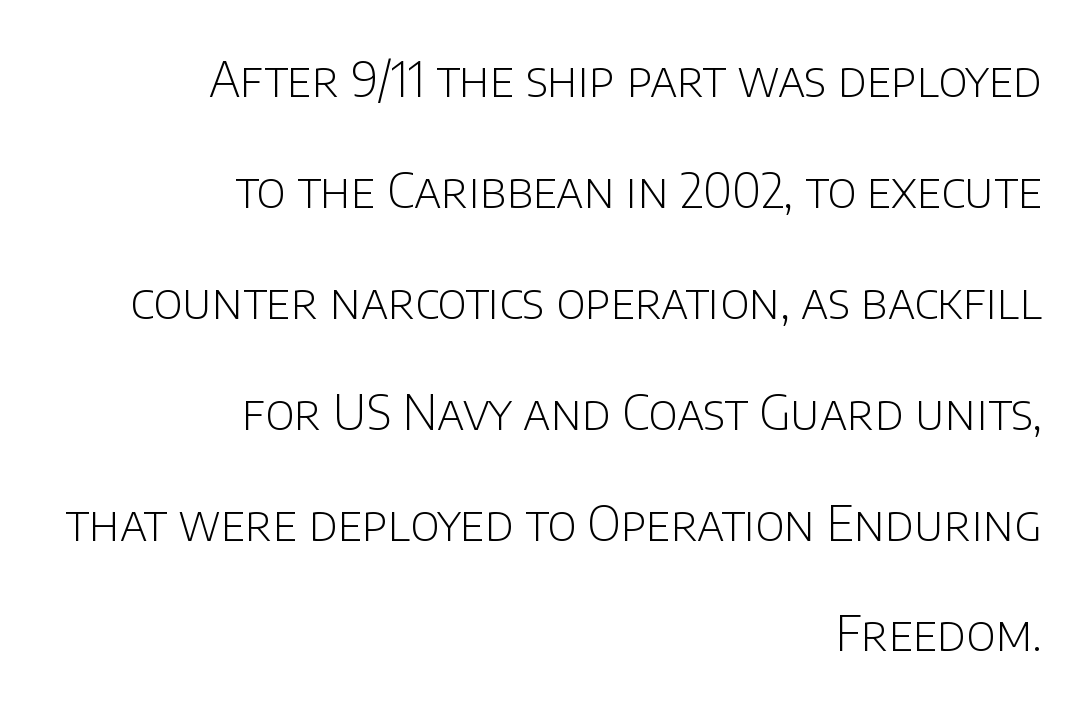
The image shows 48 px light sans-serif type, upright; set right-aligned, loose line spacing (2.31x), normal letter spacing, not underlined; low stroke contrast and a large x-height.
